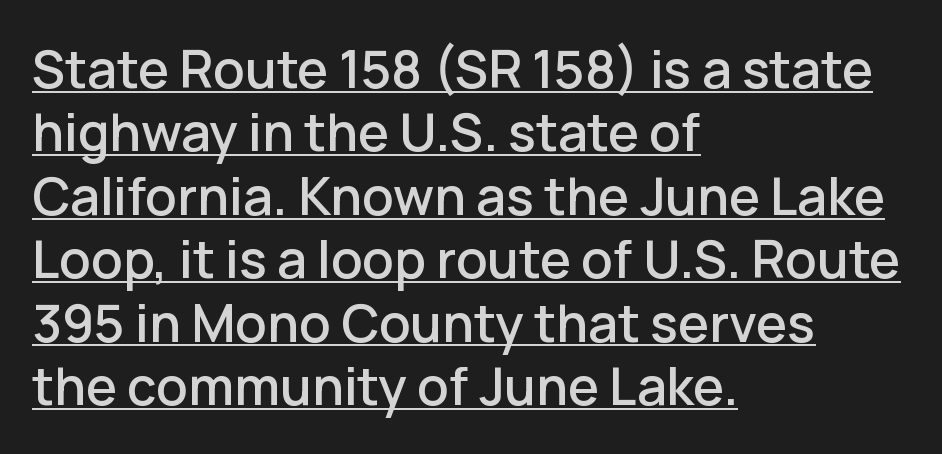
The image shows 52 px sans-serif type, upright; set left-aligned, line spacing 1.22x, normal letter spacing, underlined; low stroke contrast and a medium x-height.
